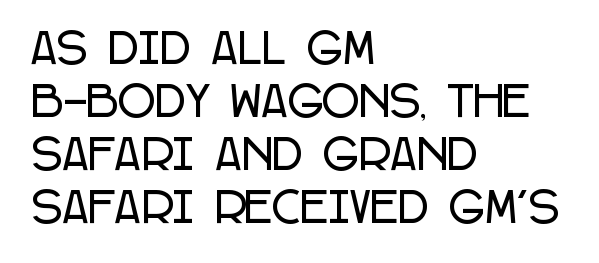
{"serif": "no", "italic": "no", "width": "condensed", "stroke_contrast": "low", "x_height": "large", "monospaced": "no", "underline": "no", "align": "left", "line_spacing": "normal", "line_spacing_ratio": 1.29, "letter_spacing": "normal", "letter_spacing_em": 0.0, "glyph_px": 41}
